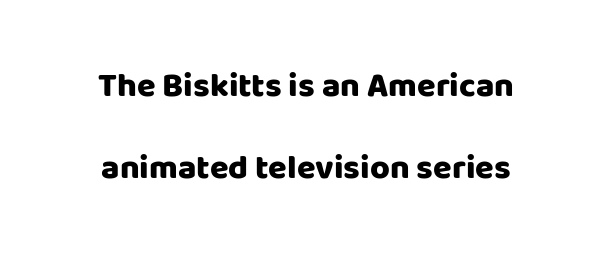
Q: Is the text bold? A: Yes.
Q: Is the text italic (slanted)? A: No, it is upright.
Q: Is the typeface a serif or a sans-serif typeface? A: Sans-serif.
Q: Is the text underlined? A: No.
Q: How is the paragraph aligned? A: Centered.
Q: Is the spacing between letters normal or unusually wide? A: Normal.
Q: Is the spacing between lines tight, normal or loose? A: Loose.
Q: Width (condensed, normal, or wide)? A: Normal.
Q: Stroke contrast? A: Low.
Q: x-height? A: Large.
Q: Monospaced? A: No.
